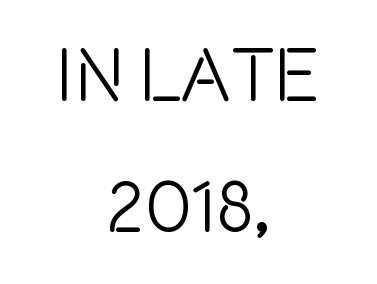
Spacing between characters is what you'd get straight out of the box. The face used here is proportionally spaced, like ordinary book or web type. No word sits above an underline. Tall strokes in this sample are plumb rather than angled.
